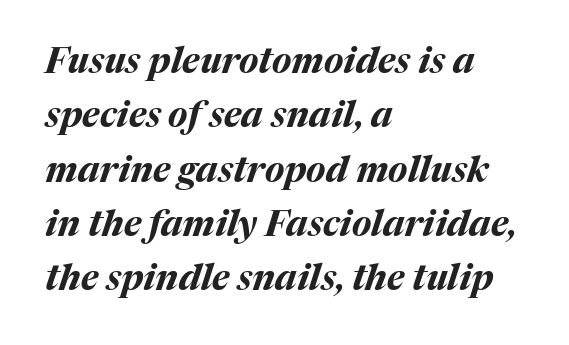
Q: Is the text bold? A: Yes.
Q: Is the text italic (slanted)? A: Yes, it leans right by about 17 degrees.
Q: Is the text underlined? A: No.
Q: How is the paragraph aligned? A: Left-aligned.
Q: Is the spacing between letters normal or unusually wide? A: Normal.
Q: Is the spacing between lines tight, normal or loose? A: Normal.
Q: Width (condensed, normal, or wide)? A: Normal.
Q: Stroke contrast? A: Medium.
Q: x-height? A: Medium.
Q: Monospaced? A: No.
